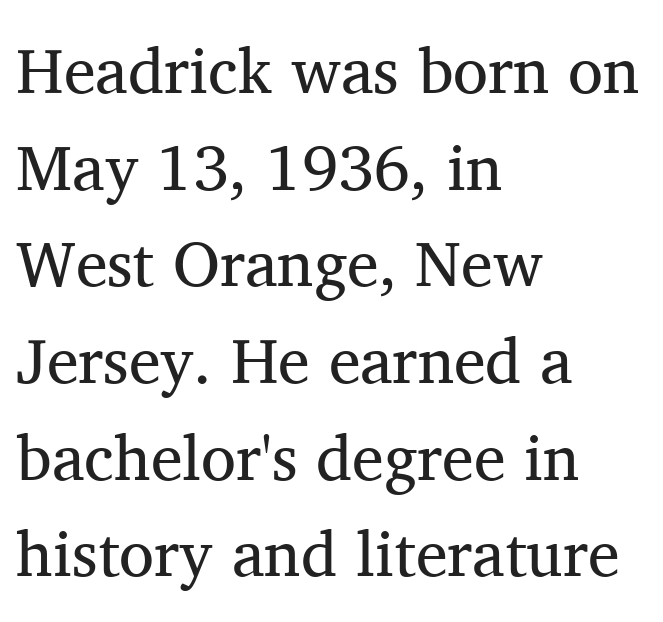
Q: Is the text bold? A: No.
Q: Is the text italic (slanted)? A: No, it is upright.
Q: Is the typeface a serif or a sans-serif typeface? A: Serif.
Q: Is the text underlined? A: No.
Q: How is the paragraph aligned? A: Left-aligned.
Q: Is the spacing between letters normal or unusually wide? A: Normal.
Q: Is the spacing between lines tight, normal or loose? A: Normal.
Q: Width (condensed, normal, or wide)? A: Normal.
Q: Stroke contrast? A: Medium.
Q: x-height? A: Medium.
Q: Monospaced? A: No.
